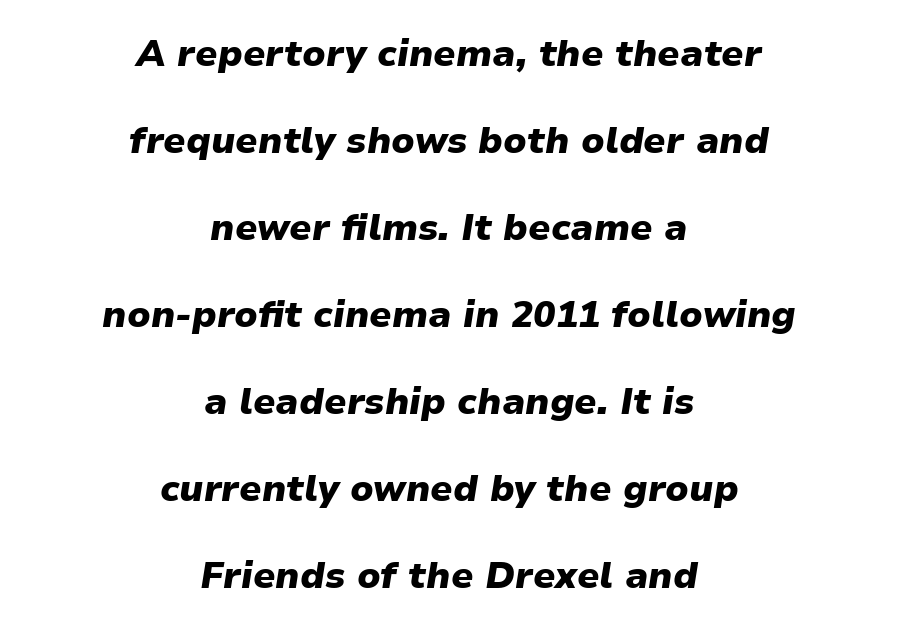
Successive baselines arrive slowly, with a big drop between each. Slant detected: the letters are inclined. The face used here is proportionally spaced, like ordinary book or web type. A centered setting, common on invitations and titles, is used for this passage. The zone under the glyphs is completely vacant.
